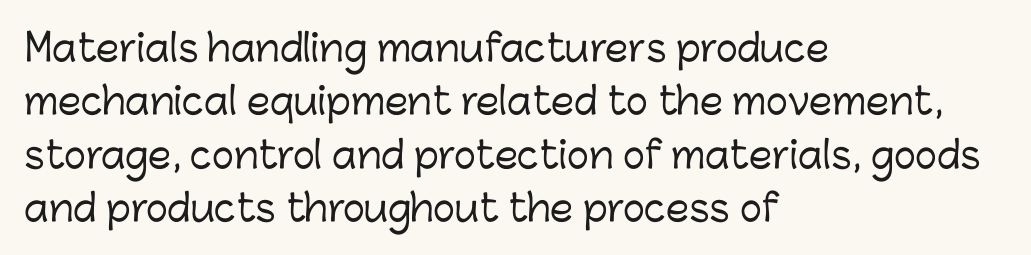
The image shows 37 px sans-serif type, upright; set left-aligned, normal line spacing (1.44x), normal letter spacing, not underlined; low stroke contrast and a medium x-height.
